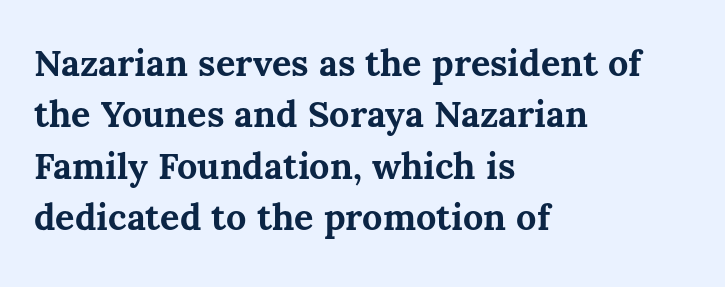
{"italic": "no", "bold": "yes", "weight": "bold", "width": "normal", "stroke_contrast": "medium", "x_height": "medium", "monospaced": "no", "underline": "no", "align": "left", "line_spacing": "normal", "line_spacing_ratio": 1.43, "letter_spacing": "normal", "letter_spacing_em": 0.0, "glyph_px": 36}
